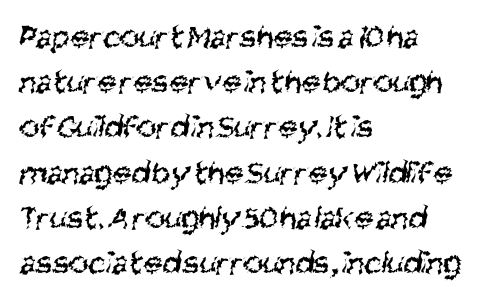
The image shows 34 px regular-weight, condensed sans-serif type; set left-aligned, normal line spacing (1.33x), normal letter spacing, not underlined; medium stroke contrast and a large x-height.
